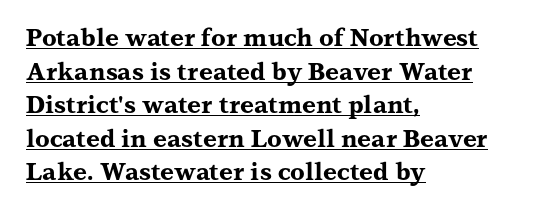
Q: Is the text bold? A: Yes.
Q: Is the text italic (slanted)? A: No, it is upright.
Q: Is the text underlined? A: Yes.
Q: How is the paragraph aligned? A: Left-aligned.
Q: Is the spacing between letters normal or unusually wide? A: Normal.
Q: Is the spacing between lines tight, normal or loose? A: Normal.
